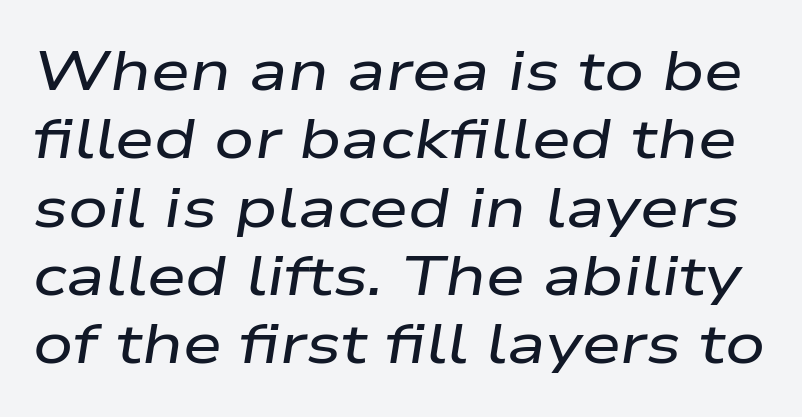
The image shows 56 px wide type, italic (leaning right); set line spacing 1.22x, normal letter spacing, not underlined; low stroke contrast and a medium x-height.
